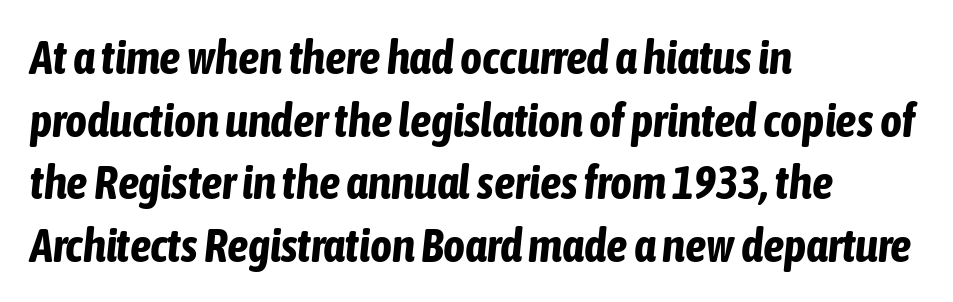
The image shows 47 px bold, condensed type, italic (leaning right); set left-aligned, normal line spacing (1.33x), normal letter spacing, not underlined; low stroke contrast and a medium x-height.
